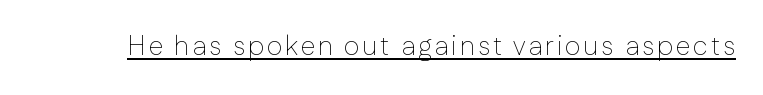
This is not heavy type; no bold has been used. A roman cut, with each character standing at attention. Is there an underline? Yes — a line sits under the letters.
